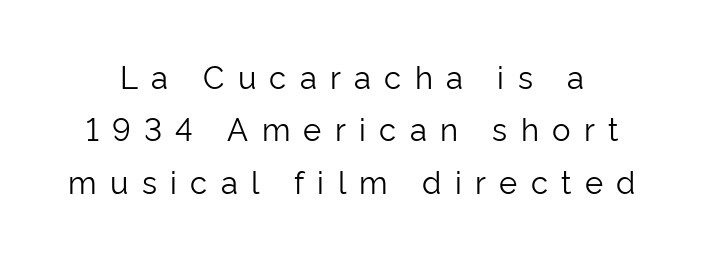
The image shows 31 px light sans-serif type, upright; set normal line spacing (1.69x), unusually wide letter spacing (+0.43 em), not underlined; low stroke contrast and a medium x-height.
